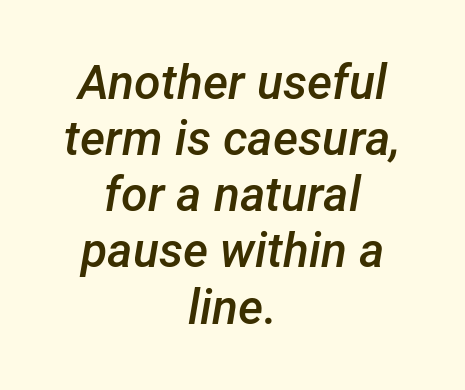
Q: Is the text bold? A: Semi-bold.
Q: Is the text italic (slanted)? A: Yes, it leans right by about 12 degrees.
Q: Is the text underlined? A: No.
Q: How is the paragraph aligned? A: Centered.
Q: Is the spacing between letters normal or unusually wide? A: Normal.
Q: Width (condensed, normal, or wide)? A: Normal.
Q: Stroke contrast? A: Low.
Q: x-height? A: Medium.
Q: Monospaced? A: No.
